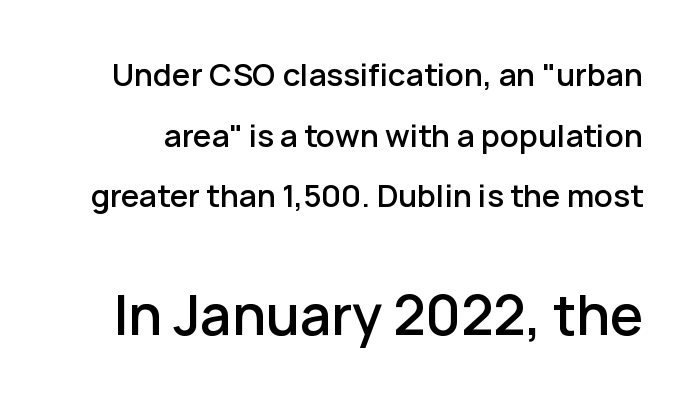
Q: Is the text bold? A: Semi-bold.
Q: Is the text italic (slanted)? A: No, it is upright.
Q: Is the typeface a serif or a sans-serif typeface? A: Sans-serif.
Q: Is the text underlined? A: No.
Q: Is the spacing between letters normal or unusually wide? A: Normal.
Q: Is the spacing between lines tight, normal or loose? A: Loose.
Q: Which block of text is set in a larger size, the first (top) or the second (bottom)? A: The second (bottom) one.
Q: Width (condensed, normal, or wide)? A: Normal.
Q: Stroke contrast? A: Low.
Q: x-height? A: Medium.
Q: Monospaced? A: No.
